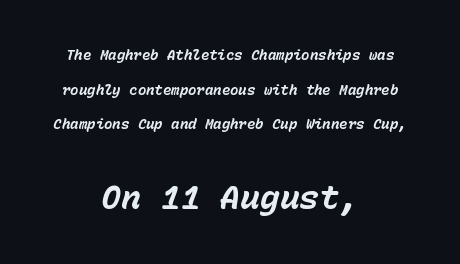
The image shows 33 px bold type, italic (leaning right), monospaced; set centered, loose line spacing (2.48x), normal letter spacing, not underlined; the second (bottom) block is 2.36x larger; low stroke contrast and a medium x-height.
